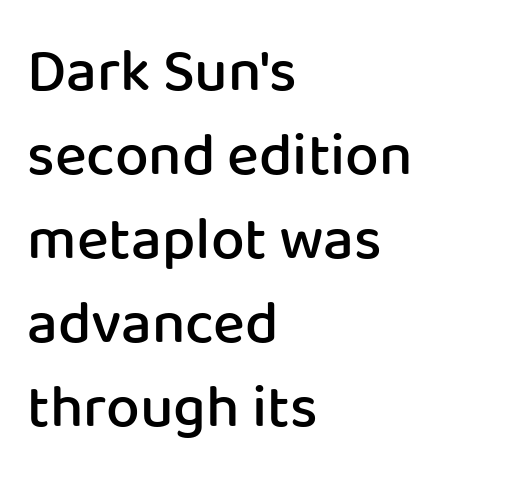
Rows of type keep a routine distance in the vertical direction. A roman cut, with each character standing at attention. There is no visible air inserted between adjacent glyphs. Classification — sans serif. You could not count columns in this text — the font is proportionally spaced.
